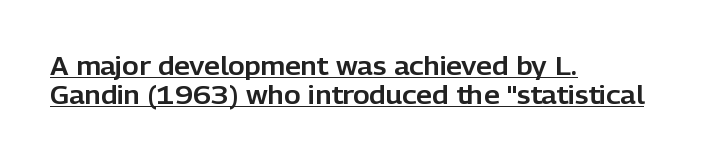
{"italic": "no", "underline": "yes", "align": "left", "line_spacing_ratio": 1.16, "letter_spacing": "normal", "letter_spacing_em": 0.0, "glyph_px": 25}
